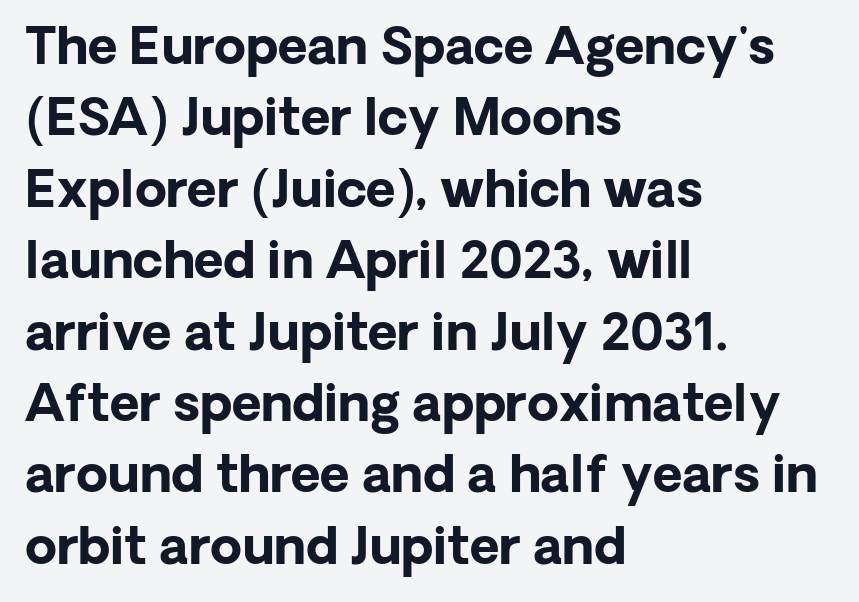
The image shows 51 px bold sans-serif type, upright; set left-aligned, normal line spacing (1.4x), normal letter spacing, not underlined; low stroke contrast and a medium x-height.
